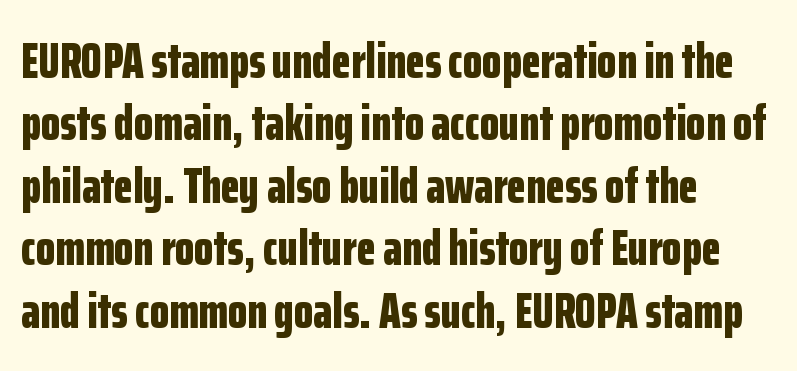
The image shows 50 px bold, condensed sans-serif type, upright; set left-aligned, normal line spacing (1.25x), normal letter spacing, not underlined; low stroke contrast and a medium x-height.
